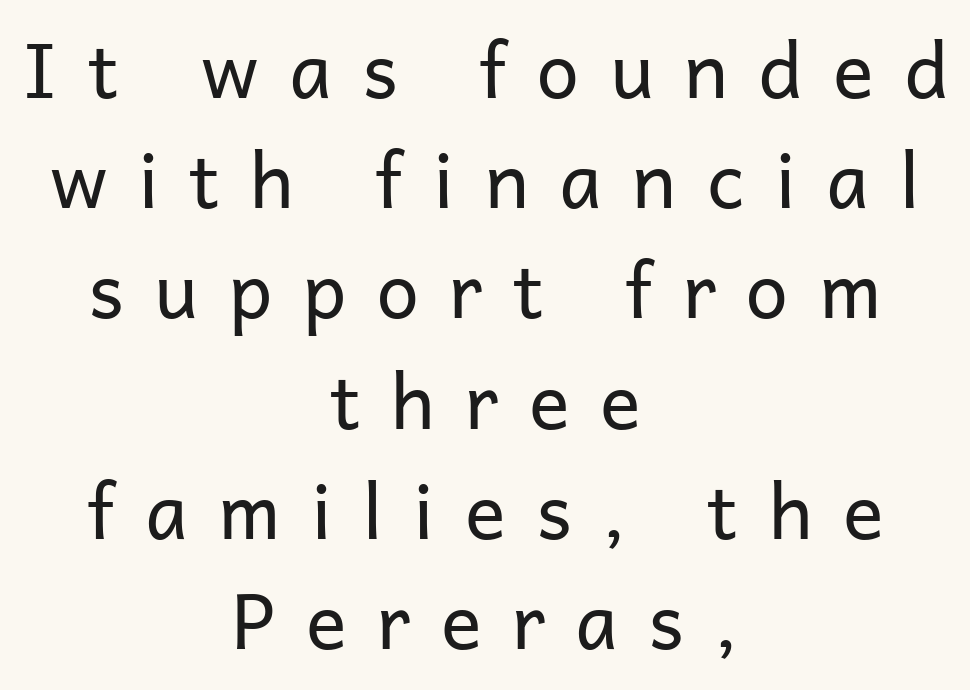
The image shows 76 px regular-weight sans-serif type, upright; set centered, normal line spacing (1.45x), unusually wide letter spacing (+0.4 em), not underlined; low stroke contrast and a medium x-height.
